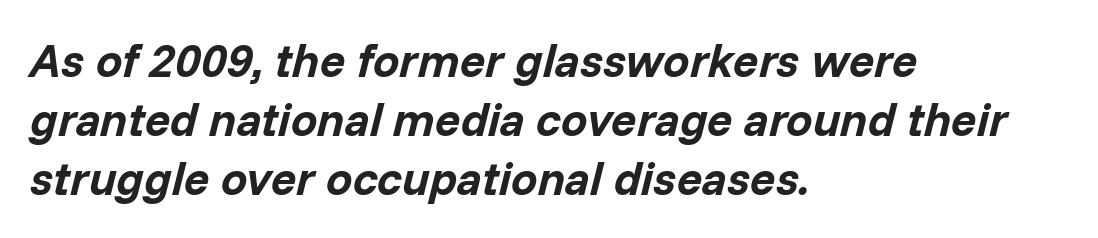
The image shows 47 px bold type, italic (leaning right); set left-aligned, normal line spacing (1.26x), normal letter spacing, not underlined; low stroke contrast and a medium x-height.
